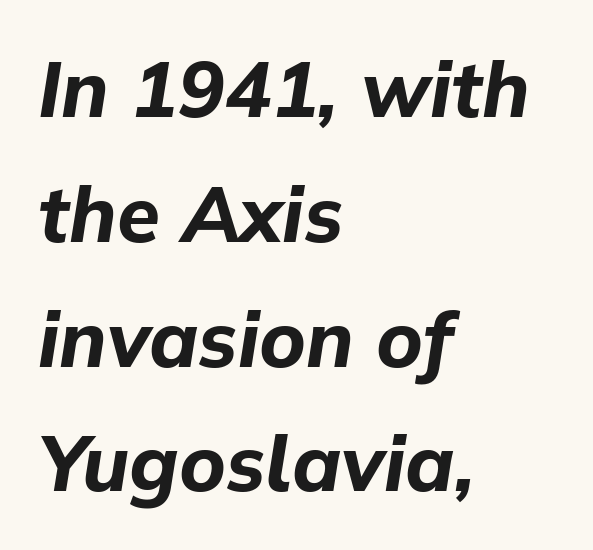
Q: Is the text bold? A: Yes.
Q: Is the text italic (slanted)? A: Yes, it leans right by about 9 degrees.
Q: Is the text underlined? A: No.
Q: How is the paragraph aligned? A: Left-aligned.
Q: Is the spacing between letters normal or unusually wide? A: Normal.
Q: Is the spacing between lines tight, normal or loose? A: Normal.
Q: Width (condensed, normal, or wide)? A: Normal.
Q: Stroke contrast? A: Low.
Q: x-height? A: Medium.
Q: Monospaced? A: No.
